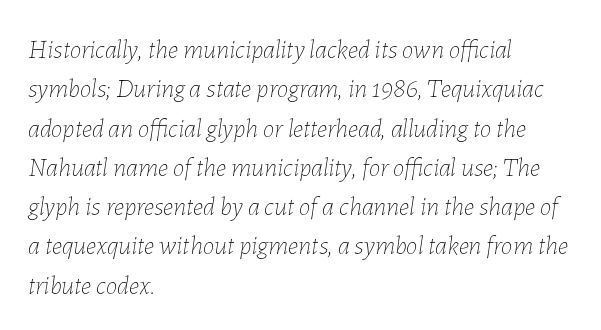
Q: Is the text bold? A: No.
Q: Is the text italic (slanted)? A: Yes, it leans right by about 7 degrees.
Q: Is the text underlined? A: No.
Q: How is the paragraph aligned? A: Left-aligned.
Q: Is the spacing between letters normal or unusually wide? A: Normal.
Q: Is the spacing between lines tight, normal or loose? A: Normal.
